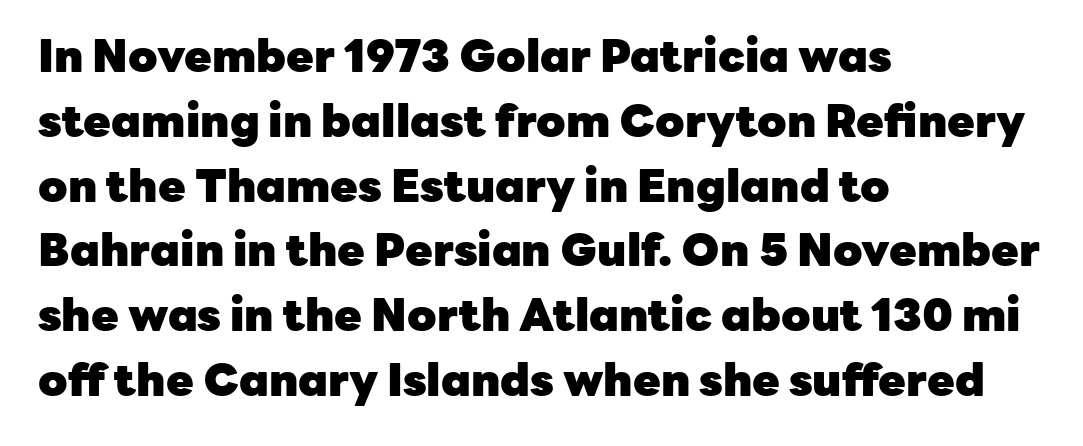
{"serif": "no", "italic": "no", "bold": "yes", "weight": "heavy", "width": "normal", "stroke_contrast": "low", "x_height": "medium", "monospaced": "no", "underline": "no", "align": "left", "line_spacing": "normal", "line_spacing_ratio": 1.44, "letter_spacing": "normal", "letter_spacing_em": 0.0, "glyph_px": 45}
